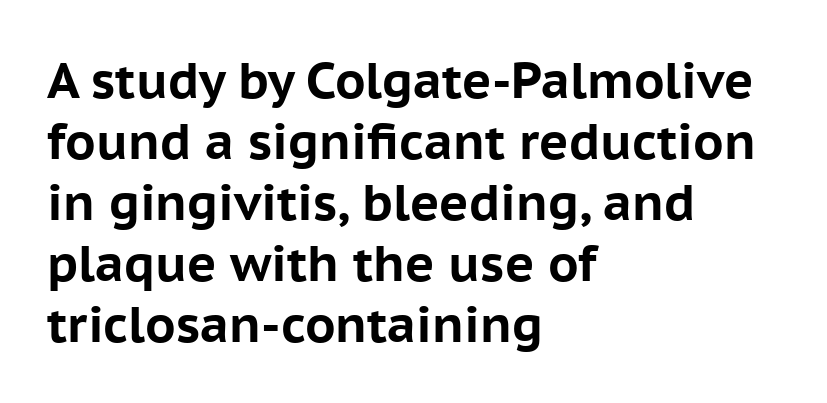
Beneath every word, the page is bare. Look at the bottom of the vertical strokes: they stop flat, with no serifs. The typography opts for an upright posture over an oblique one. Note the varied advance widths — an 'i' is clearly narrower than an 'm'. In CSS terms this would be text-align: left.
